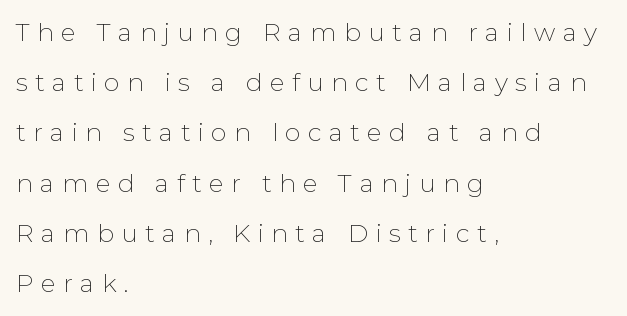
Weight: regular or lighter. The passage shown is not underscored anywhere. What stands out about the letter spacing? Its width — letters are far apart. The setting favours the left margin, as ordinary paragraphs usually do. Vertically, the passage feels expansive, rows floating well apart. Every stem runs plumb, perpendicular to the baseline.
